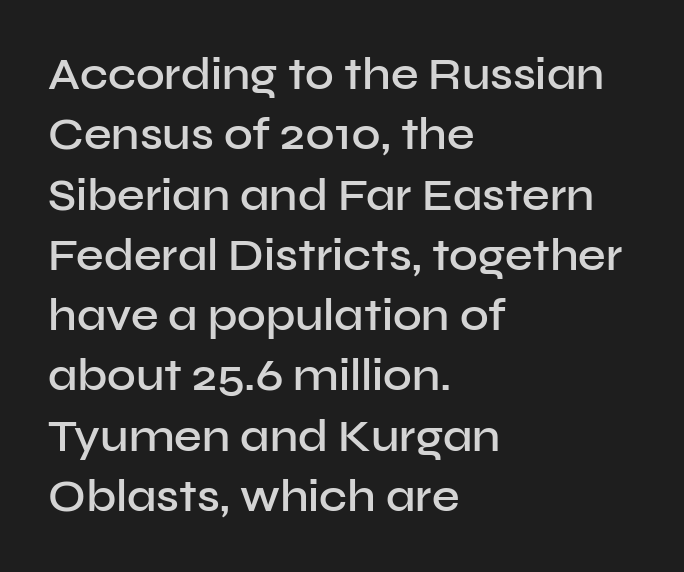
The rendering anchors every line to the left-hand side. This sample has the flowing, uneven cadence of proportional lettering. Clear beneath every line of the passage. If you drew a line through each stem, it would be perfectly vertical.
